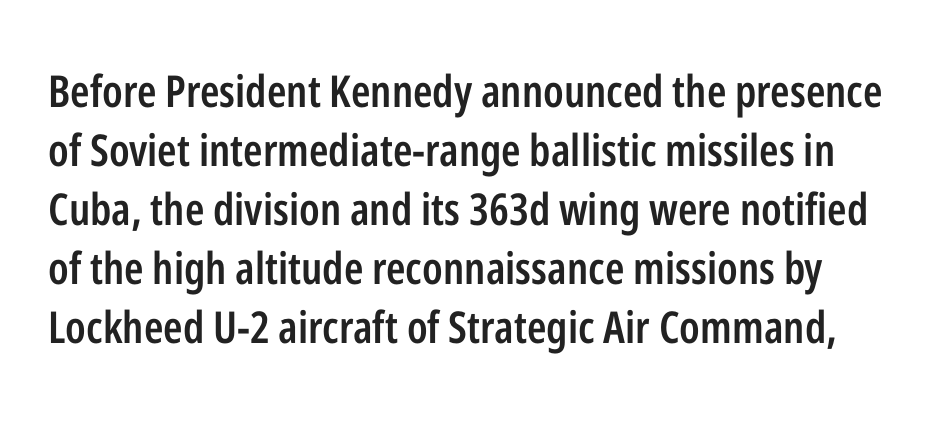
Observe the ordinary spacing: letters are neighbours, not strangers. The string is rendered with underlining switched off. Weight check: semibold — heavier than regular, not quite bold. Quick note: not italic, upright. The designer left line spacing at the default. What kind of face is this? One without serifs — a sans.
